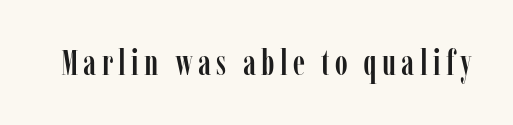
Q: Is the text italic (slanted)? A: No, it is upright.
Q: Is the typeface a serif or a sans-serif typeface? A: Serif.
Q: Is the text underlined? A: No.
Q: Width (condensed, normal, or wide)? A: Condensed.
Q: Stroke contrast? A: Low.
Q: x-height? A: Medium.
Q: Monospaced? A: No.
